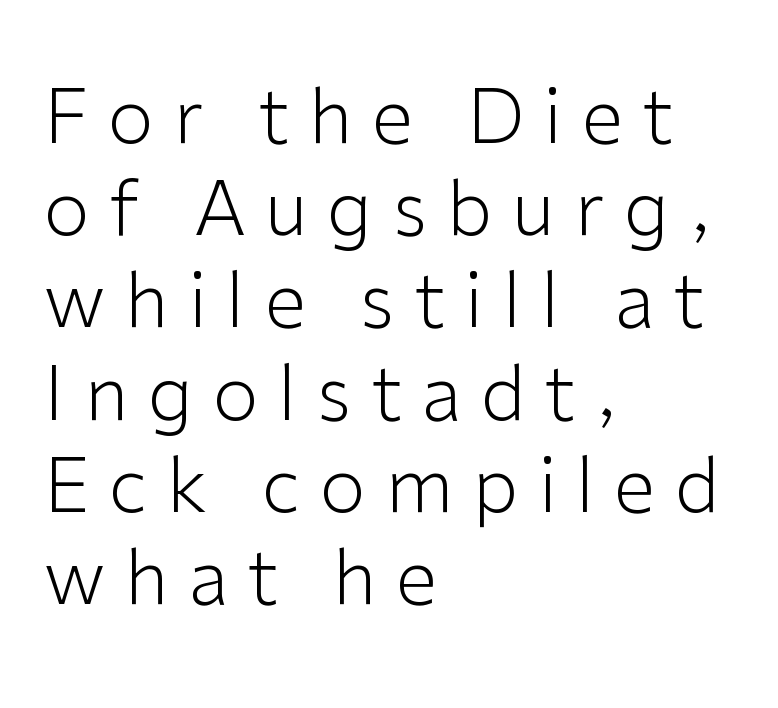
The image shows 75 px light sans-serif type, upright; set left-aligned, line spacing 1.23x, unusually wide letter spacing (+0.26 em), not underlined; low stroke contrast and a medium x-height.
